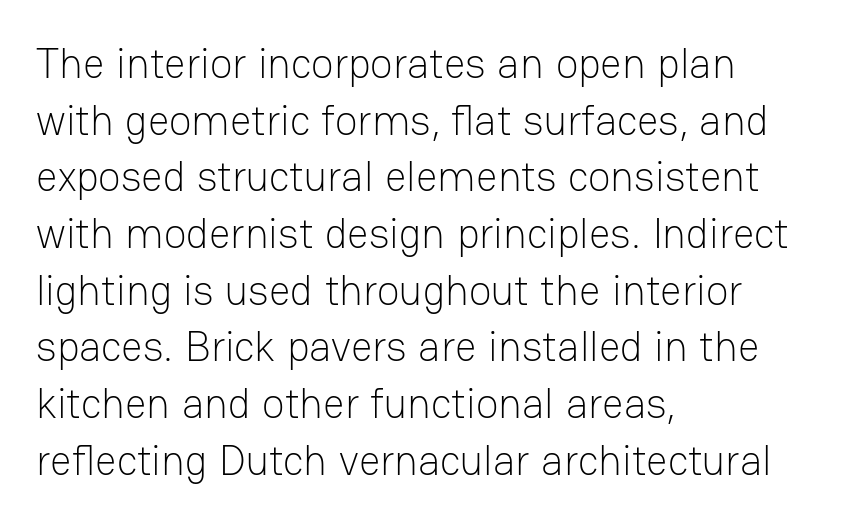
{"serif": "no", "italic": "no", "bold": "no", "weight": "light", "width": "normal", "stroke_contrast": "low", "x_height": "medium", "monospaced": "no", "underline": "no", "align": "left", "line_spacing": "normal", "line_spacing_ratio": 1.35, "letter_spacing": "normal", "letter_spacing_em": 0.0, "glyph_px": 42}
